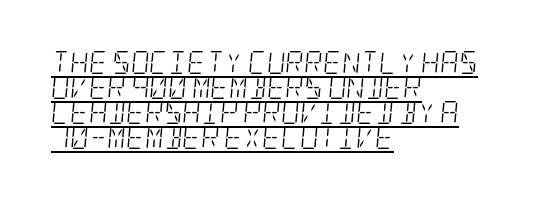
Quick note: interline space is minimal. This reads as an unemphasized weight, regular at the heaviest. The whole block is typeset with a tilt. Underlined type.
